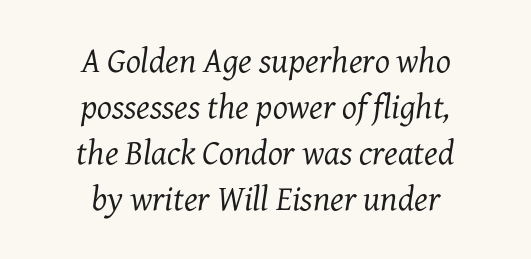
Each letter keeps its own natural width here, so spacing adapts to shape. Vertical stems look standard width or narrower in stroke. The gap between lines stays unmarked. A typesetter would label this face a serif. Nobody touched the tracking dial on this one. There's an unmistakable incline to the writing here.
